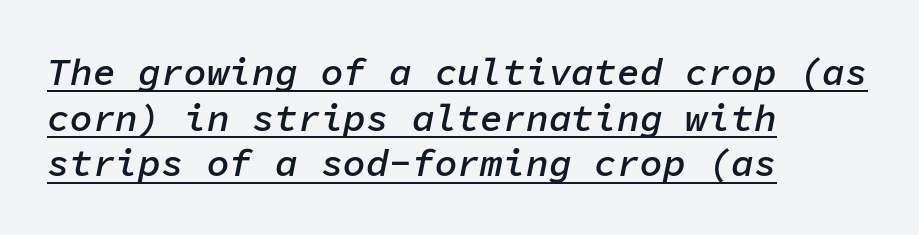
Q: Is the text bold? A: Semi-bold.
Q: Is the text italic (slanted)? A: Yes, it leans right by about 11 degrees.
Q: Is the text underlined? A: Yes.
Q: How is the paragraph aligned? A: Left-aligned.
Q: Is the spacing between letters normal or unusually wide? A: Normal.
Q: Width (condensed, normal, or wide)? A: Normal.
Q: Stroke contrast? A: Low.
Q: x-height? A: Medium.
Q: Monospaced? A: Yes.
